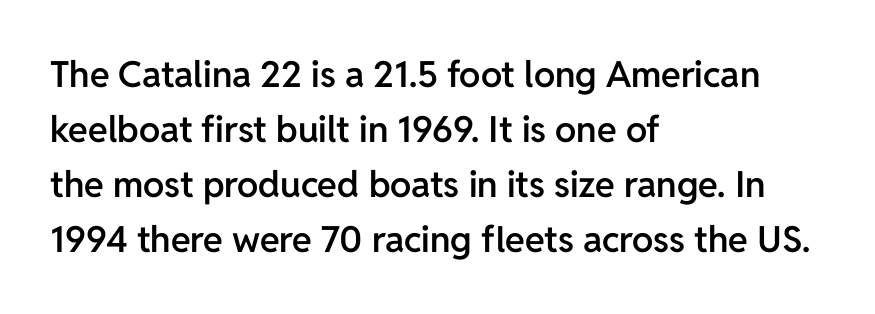
Each word holds together tightly as a unit, with standard inter-letter gaps. The passage shown is typed in a proportional face where columns would drift. Unmarked baselines from the first word to the last. A typesetter would mark this as roman, not italic. In CSS terms this would be text-align: left. The vertical gap from one line to the next is medium.
